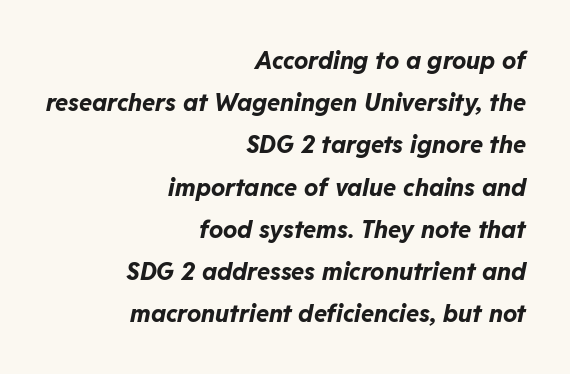
The image shows 24 px bold type, italic (leaning right); set right-aligned, line spacing 1.76x, normal letter spacing, not underlined.
